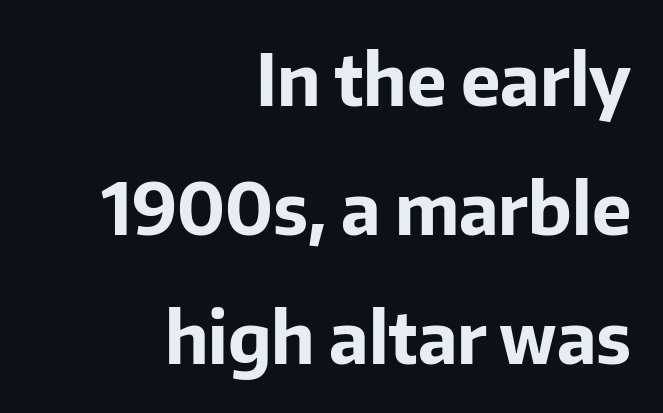
The image shows 71 px bold sans-serif type, upright; set right-aligned, line spacing 1.82x, normal letter spacing, not underlined; low stroke contrast and a medium x-height.
